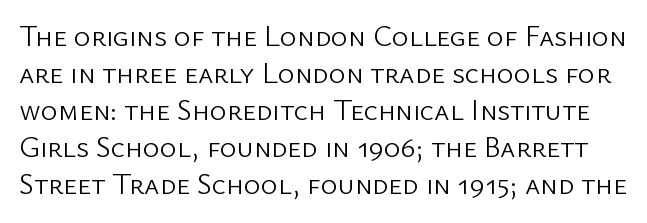
Honestly, the letter spacing is just normal — you wouldn't notice it. Check where the strokes stop: nothing finishes them off — pure sans. Any mark beneath the type? The region is blank. Varying glyph widths throughout — classic text-font behaviour.
